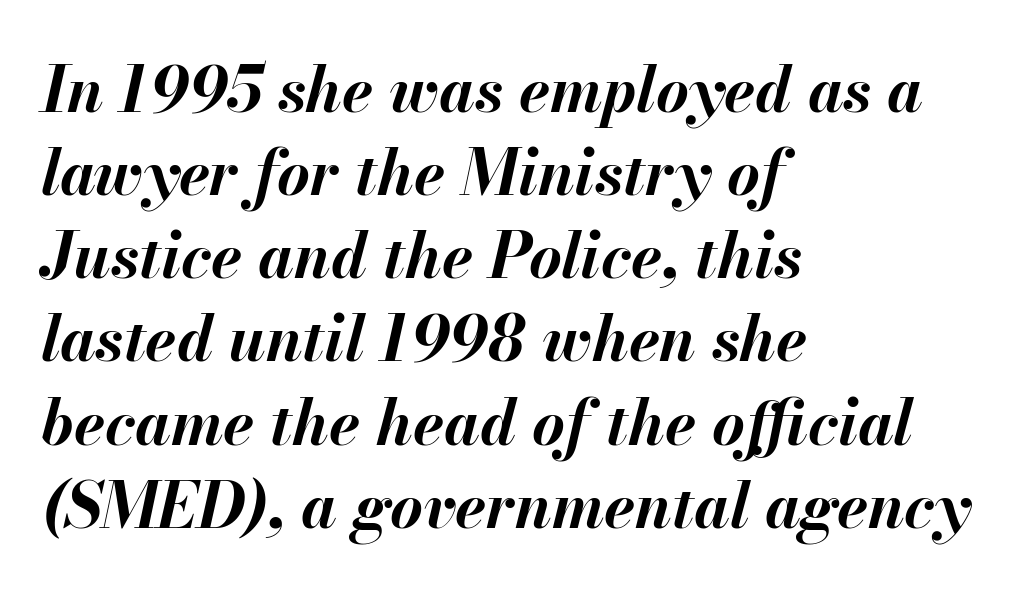
Q: Is the text bold? A: Yes.
Q: Is the text italic (slanted)? A: Yes, it leans right by about 13 degrees.
Q: Is the text underlined? A: No.
Q: How is the paragraph aligned? A: Left-aligned.
Q: Is the spacing between letters normal or unusually wide? A: Normal.
Q: Is the spacing between lines tight, normal or loose? A: Normal.
Q: Width (condensed, normal, or wide)? A: Normal.
Q: Stroke contrast? A: Medium.
Q: x-height? A: Small.
Q: Monospaced? A: No.
